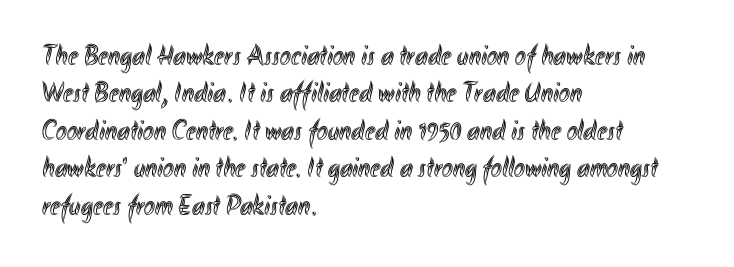
{"width": "condensed", "x_height": "small", "monospaced": "no", "underline": "no", "align": "left", "line_spacing": "normal", "line_spacing_ratio": 1.29, "letter_spacing": "normal", "letter_spacing_em": 0.0, "glyph_px": 29}
